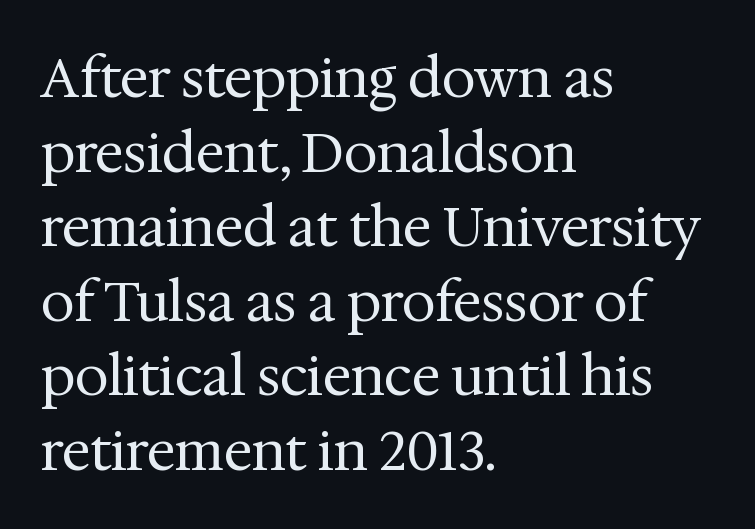
{"serif": "yes", "italic": "no", "bold": "no", "weight": "regular", "width": "normal", "stroke_contrast": "medium", "x_height": "medium", "monospaced": "no", "underline": "no", "align": "left", "line_spacing": "normal", "line_spacing_ratio": 1.38, "letter_spacing": "normal", "letter_spacing_em": 0.0, "glyph_px": 54}
